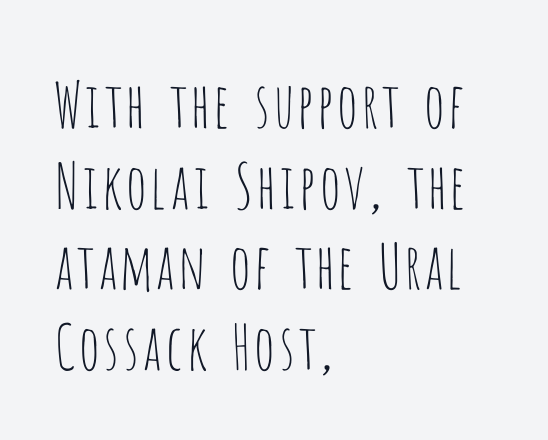
Q: Is the text bold? A: No.
Q: Is the text italic (slanted)? A: No, it is upright.
Q: Is the typeface a serif or a sans-serif typeface? A: Sans-serif.
Q: Is the text underlined? A: No.
Q: How is the paragraph aligned? A: Left-aligned.
Q: Is the spacing between letters normal or unusually wide? A: Normal.
Q: Is the spacing between lines tight, normal or loose? A: Normal.
Q: Width (condensed, normal, or wide)? A: Condensed.
Q: Stroke contrast? A: Low.
Q: x-height? A: Large.
Q: Monospaced? A: No.
